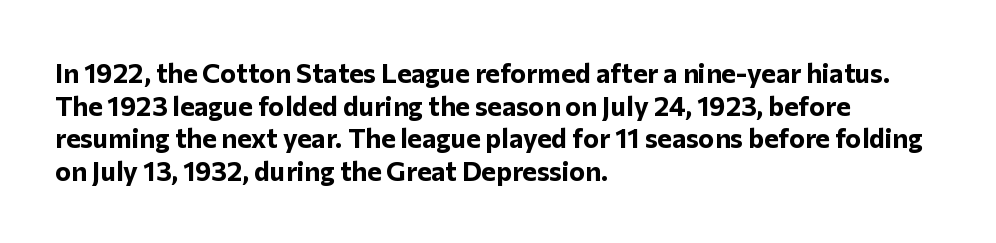
The image shows 27 px bold type, upright; set left-aligned, line spacing 1.21x, normal letter spacing, not underlined.
